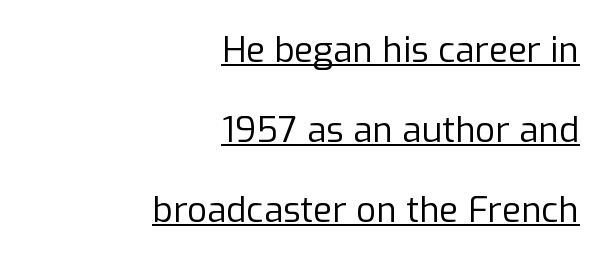
Q: Is the text bold? A: No.
Q: Is the text italic (slanted)? A: No, it is upright.
Q: Is the typeface a serif or a sans-serif typeface? A: Sans-serif.
Q: Is the text underlined? A: Yes.
Q: How is the paragraph aligned? A: Right-aligned.
Q: Is the spacing between letters normal or unusually wide? A: Normal.
Q: Is the spacing between lines tight, normal or loose? A: Loose.
Q: Width (condensed, normal, or wide)? A: Normal.
Q: Stroke contrast? A: Low.
Q: x-height? A: Medium.
Q: Monospaced? A: No.
